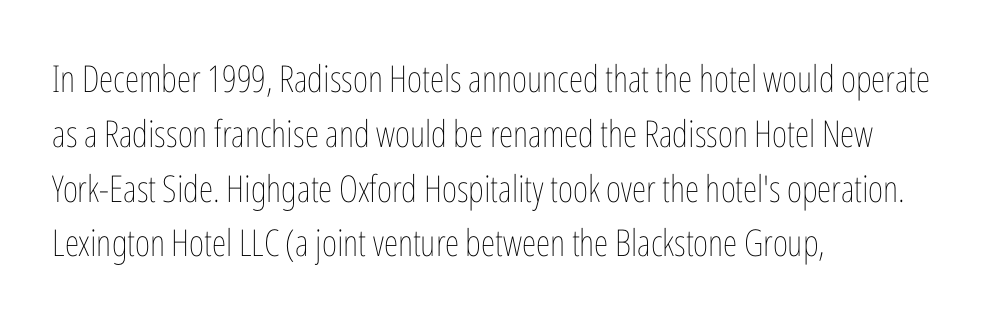
The image shows 37 px thin, condensed type, upright; set left-aligned, normal line spacing (1.48x), normal letter spacing, not underlined; low stroke contrast and a medium x-height.
